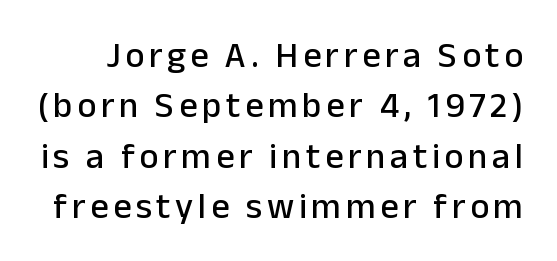
The image shows 36 px sans-serif type, upright; set normal line spacing (1.4x), not underlined; low stroke contrast and a medium x-height.
